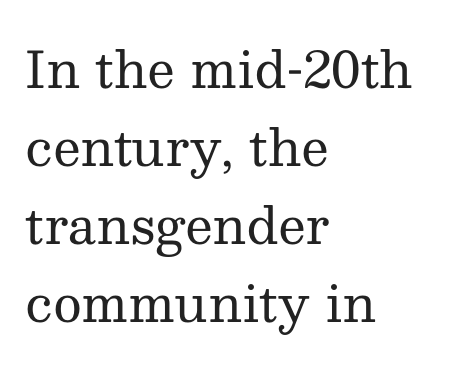
A typesetter would mark this as roman, not italic. Standard letterfit; no display-style spreading of the glyphs. No word sits above an underline. A light-to-regular cut is what we see here. Line spacing here is normal.
